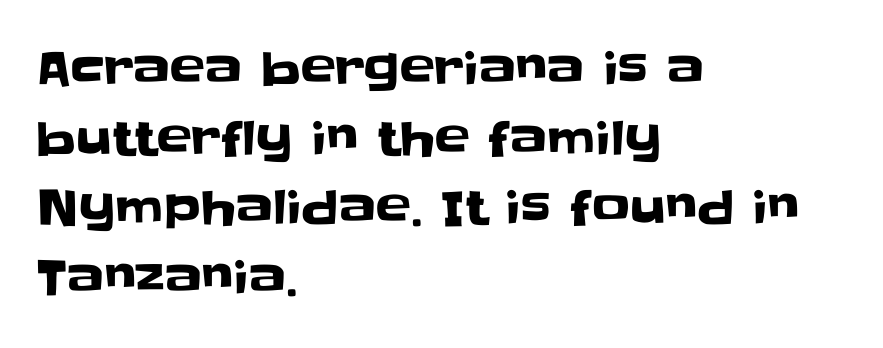
The image shows 47 px sans-serif type, upright; set left-aligned, normal line spacing (1.48x), normal letter spacing, not underlined; low stroke contrast and a large x-height.
